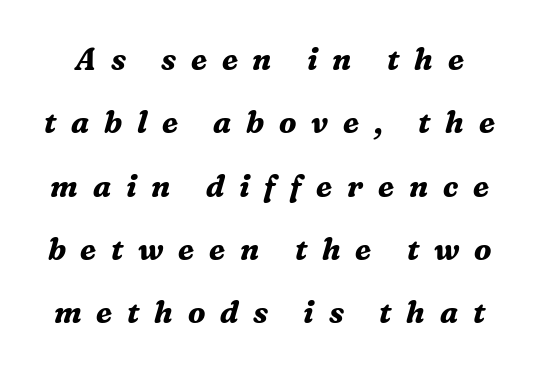
You could fit nearly another row in the gap between these rows. Do the characters align in a grid? No, the font is proportional. Look at the stroke-to-counter ratio: heavy, a bold. The area under the type is left untouched.
